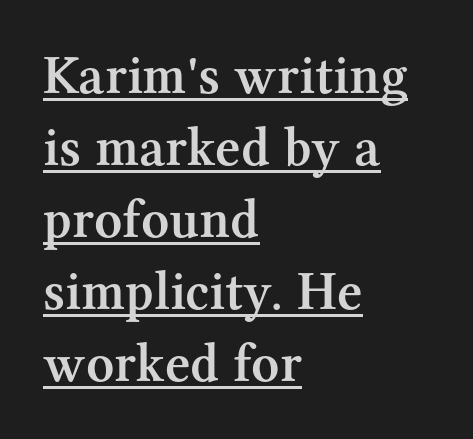
Think of a printed novel: that variable character pitch is what you see here. Italic? Not at all — the glyphs are vertical. Alignment: flush left. In designer terms, the underline attribute is active on this setting. Horizontal bands of white between lines are of average thickness.
